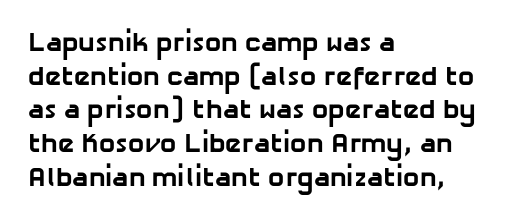
The strokes are fattened all the way to bold. The glyphs are unaccompanied by any horizontal stroke below them. Teacher's note: observe the even left margin — that is flush-left alignment. Does extra space separate the letters? No, they use regular spacing. Honestly, the row spacing looks completely unremarkable.
